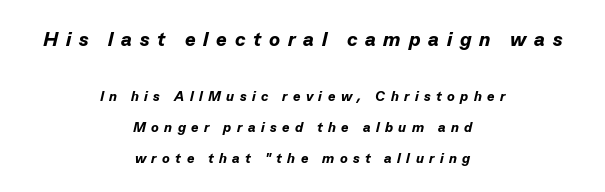
Compared with an ordinary text face, these strokes are far heavier — a full bold. Top chunk: large. Bottom chunk: small. These lines were composed using italics. The tracking jumps out immediately: characters are airy and widely separated. The space between consecutive lines is lavish.
